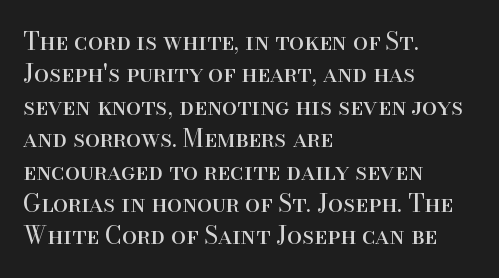
The typesetter chose a ragged-right arrangement here. In terms of letterspacing, this is plain default setting. Descenders hang freely into open space. A typesetter would call this leading conventional body-copy spacing. Stems and bowls with no extra thickness — not bold.
